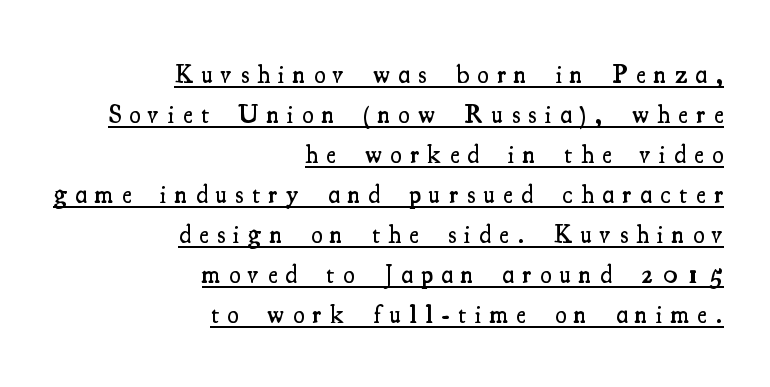
The image shows 26 px text type, upright; set right-aligned, normal line spacing (1.54x), unusually wide letter spacing (+0.33 em), underlined.
